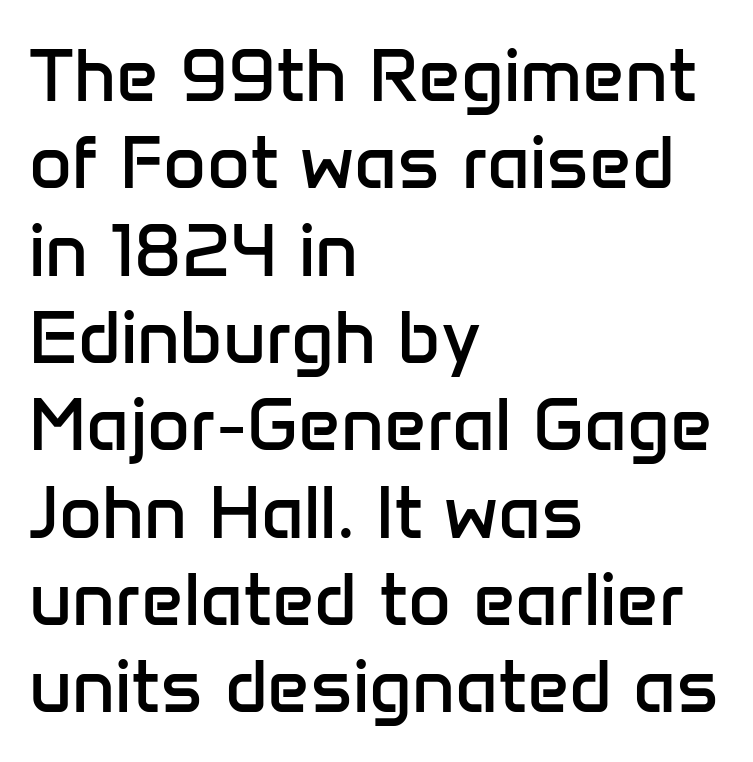
The image shows 74 px regular-weight sans-serif type, upright; set left-aligned, line spacing 1.18x, normal letter spacing, not underlined; low stroke contrast and a medium x-height.
